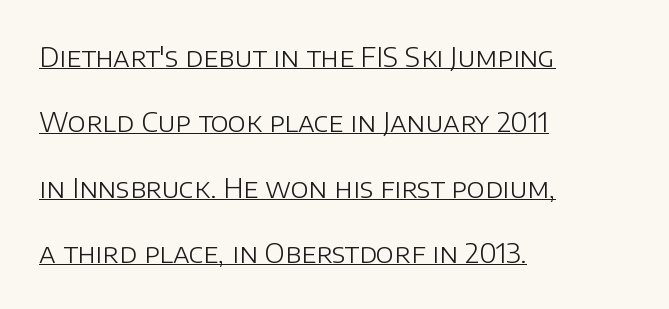
The specimen reads as upright at a glance. The lines in this sample share a left origin and differ only in where they stop. On a weight scale, this lands at 450 or below. A typesetter would call this zero additional tracking. Students, observe: this is what heavily led, spacious text looks like.
